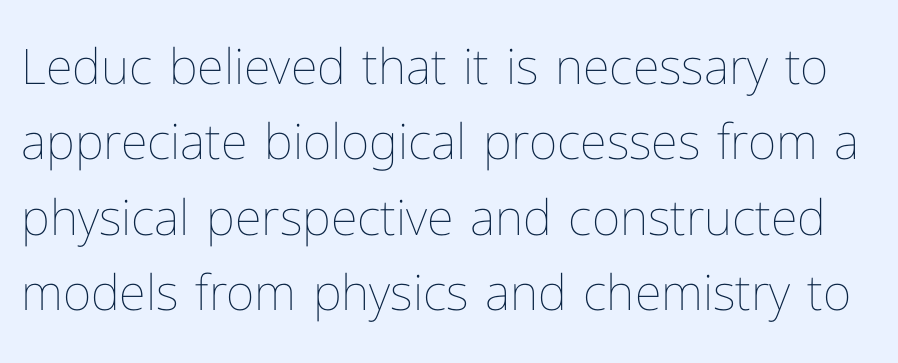
The designer left line spacing at the default. Stems and bowls with no extra thickness — not bold. Words appear dense and cohesive because spacing is normal. Spacing verdict: proportional, widths tailored to each character.
